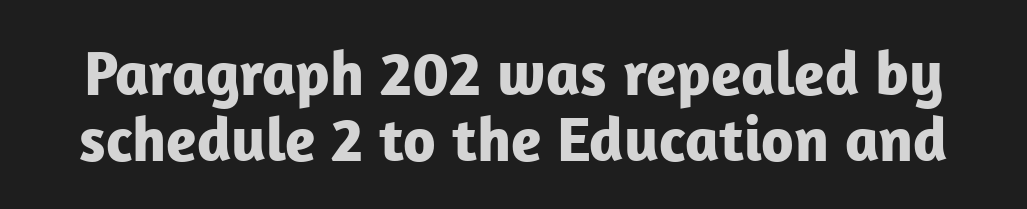
Chunky letters — that's bold for sure. The passage shown is not underscored anywhere. If you measured baseline to baseline, you'd find a short distance. Is this a fixed-width face? No — the glyphs have proportional, varying widths.
